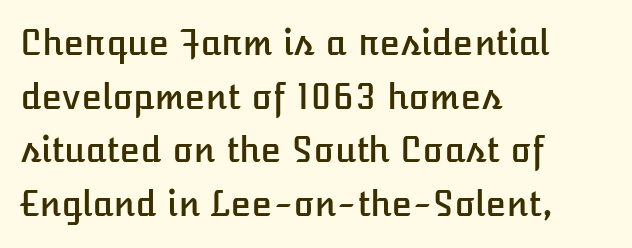
The designer left line spacing at the default. Standard letterfit; no display-style spreading of the glyphs. Quick note: not italic, upright. These lines are rendered in a variable-pitch font.
